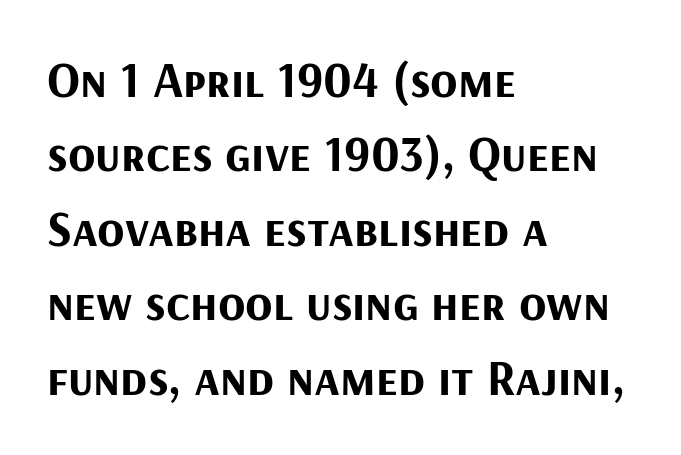
How are the letters spaced? Ordinarily, with no added tracking. These lines sit exactly where default settings would place them. The glyphs in this specimen are sans serif. The face used here has the dense, thick strokes of a bold.
